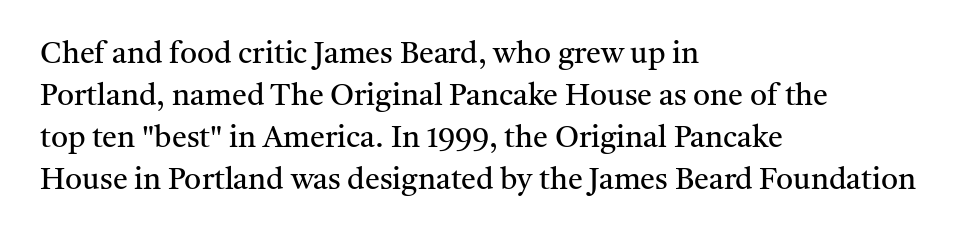
{"serif": "yes", "italic": "no", "bold": "no", "weight": "regular", "width": "normal", "stroke_contrast": "medium", "x_height": "medium", "monospaced": "no", "underline": "no", "align": "left", "line_spacing": "normal", "line_spacing_ratio": 1.4, "letter_spacing": "normal", "letter_spacing_em": 0.0, "glyph_px": 30}
